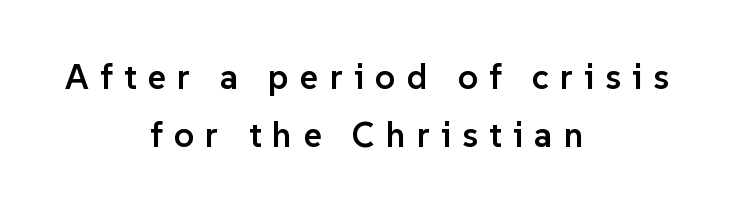
The image shows 35 px semibold sans-serif type, upright; set centered, normal line spacing (1.67x), unusually wide letter spacing (+0.32 em), not underlined; low stroke contrast and a medium x-height.
